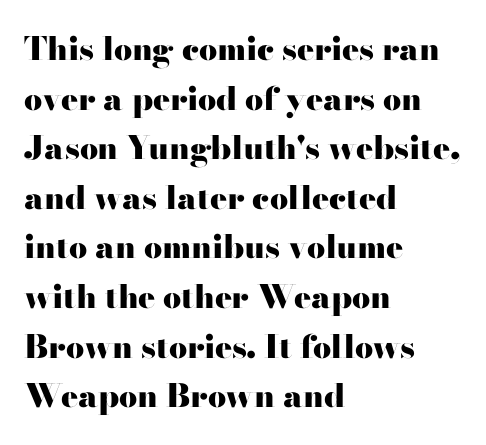
Upright lettering throughout. Do the characters align in a grid? No, the font is proportional. Letter spacing: default. The leading is moderate, giving the passage an even texture. Does the type have serifs? Yes, each stem ends in a small foot. Heft: maximum for text — a bold.
